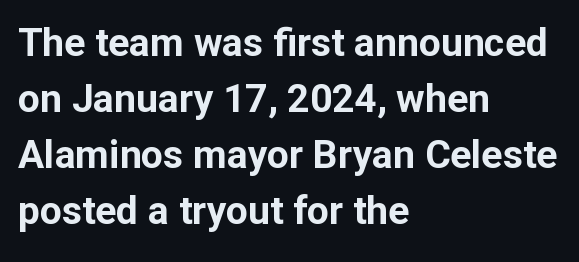
In terms of posture, this sample is upright. Interline gaps are of average width in this sample. This sample is left-justified, so line endings fall wherever the words run out. The passage shown has conventional tracking throughout.
